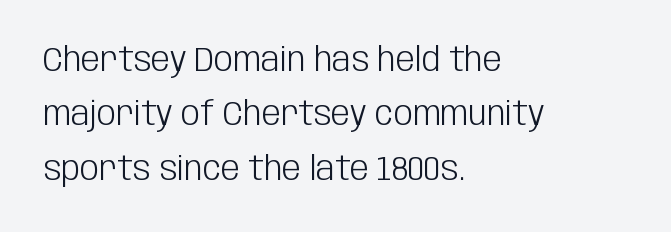
The image shows 34 px light, condensed sans-serif type, upright; set left-aligned, normal line spacing (1.6x), normal letter spacing, not underlined; low stroke contrast and a large x-height.
